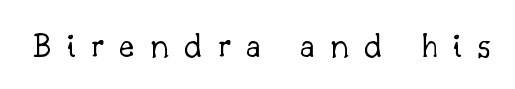
The image shows 37 px light type, upright; set unusually wide letter spacing (+0.41 em), not underlined; low stroke contrast and a small x-height.
